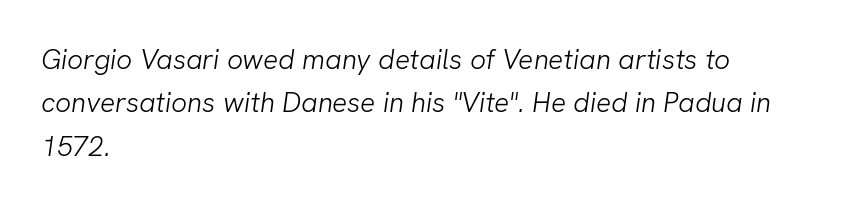
{"serif": "no", "bold": "no", "weight": "light", "width": "normal", "stroke_contrast": "low", "x_height": "medium", "monospaced": "no", "underline": "no", "align": "left", "line_spacing": "normal", "line_spacing_ratio": 1.55, "letter_spacing": "normal", "letter_spacing_em": 0.0, "glyph_px": 28}
